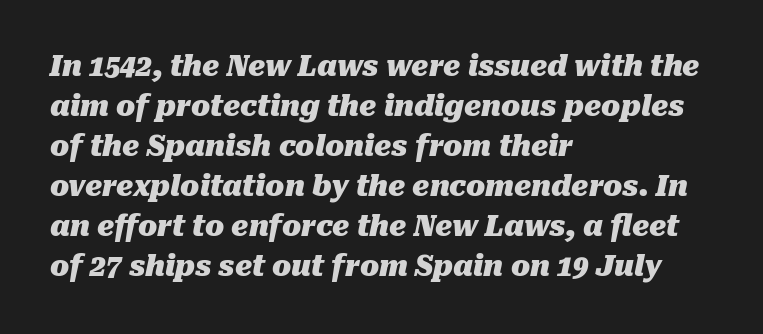
Descenders are the only things crossing below the line. Observe the lean: these are italic letterforms. The rendering uses natural spacing where letterforms have individual widths. If you drew a ruler down the left edge, every line would touch it. In terms of letterspacing, this is plain default setting.
